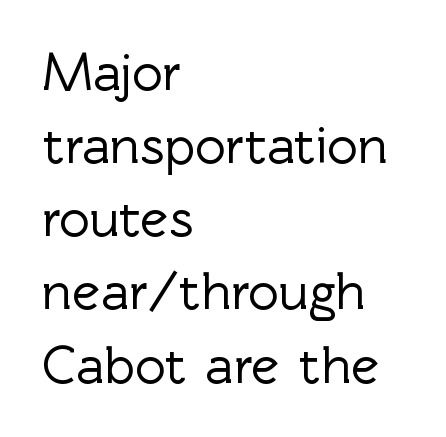
The image shows 53 px sans-serif type, upright; set left-aligned, normal line spacing (1.38x), normal letter spacing, not underlined; a medium x-height.
